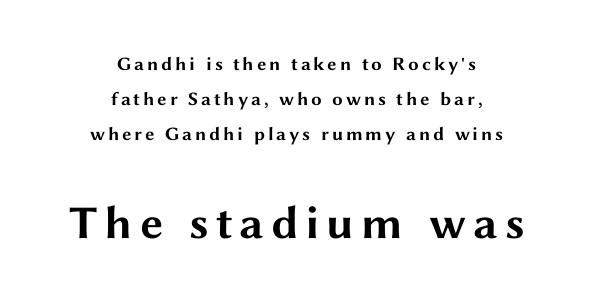
Q: Is the text bold? A: Yes.
Q: Is the text italic (slanted)? A: No, it is upright.
Q: Is the typeface a serif or a sans-serif typeface? A: Sans-serif.
Q: Is the text underlined? A: No.
Q: How is the paragraph aligned? A: Centered.
Q: Which block of text is set in a larger size, the first (top) or the second (bottom)? A: The second (bottom) one.
Q: Width (condensed, normal, or wide)? A: Wide.
Q: Stroke contrast? A: Medium.
Q: x-height? A: Medium.
Q: Monospaced? A: No.
